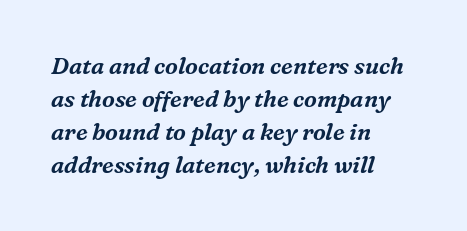
Q: Is the text italic (slanted)? A: Yes, it leans right by about 16 degrees.
Q: Is the text underlined? A: No.
Q: How is the paragraph aligned? A: Left-aligned.
Q: Is the spacing between letters normal or unusually wide? A: Normal.
Q: Is the spacing between lines tight, normal or loose? A: Normal.
